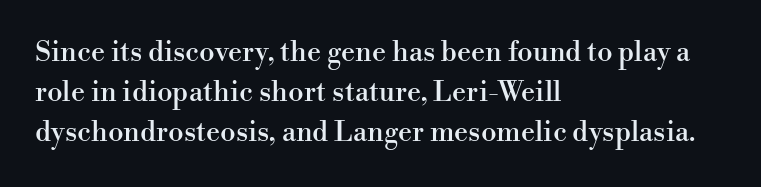
The image shows 28 px serif type, upright; set left-aligned, normal line spacing (1.43x), normal letter spacing, not underlined; high stroke contrast and a small x-height.
